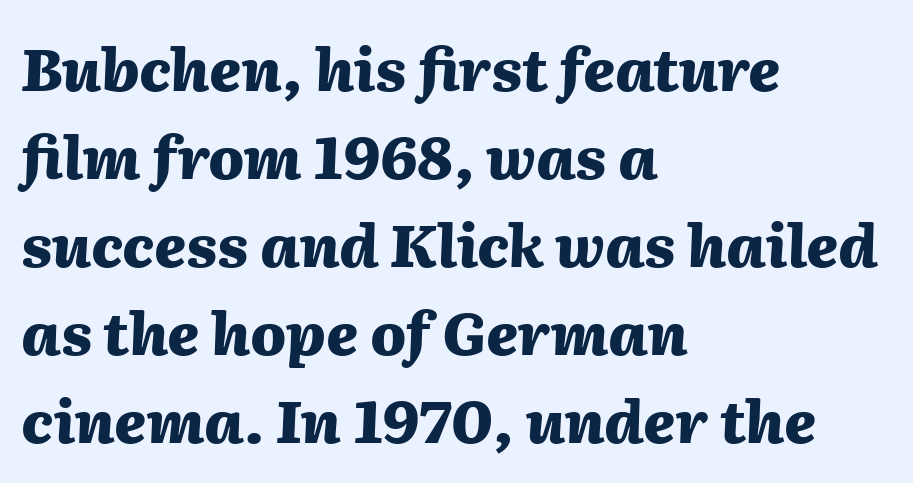
Yep, that's italic — everything's leaning. This sample keeps an unexceptional amount of space between lines. The text block is weighted toward the left margin, trailing off unevenly rightward. Spacing verdict: proportional, widths tailored to each character.
